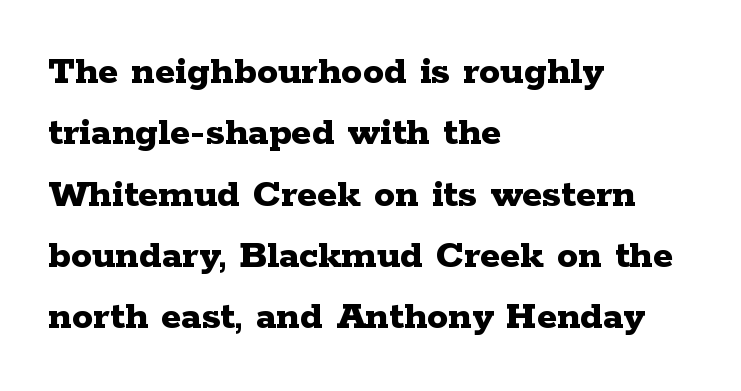
{"serif": "yes", "italic": "no", "bold": "yes", "weight": "bold", "width": "wide", "stroke_contrast": "low", "x_height": "medium", "monospaced": "no", "underline": "no", "align": "left", "line_spacing": "normal", "line_spacing_ratio": 1.46, "letter_spacing": "normal", "letter_spacing_em": 0.0, "glyph_px": 42}
